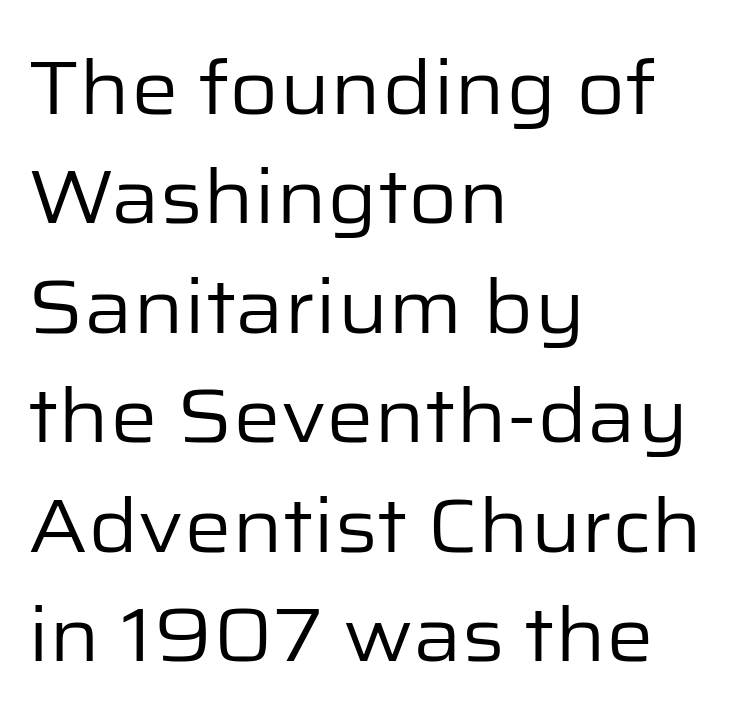
{"serif": "no", "italic": "no", "bold": "no", "weight": "regular", "width": "normal", "stroke_contrast": "low", "x_height": "medium", "monospaced": "no", "underline": "no", "align": "left", "line_spacing": "normal", "line_spacing_ratio": 1.46, "letter_spacing": "normal", "letter_spacing_em": 0.0, "glyph_px": 75}
